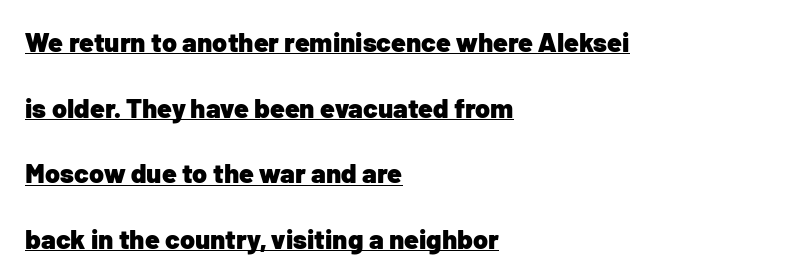
{"italic": "no", "bold": "yes", "underline": "yes", "align": "left", "line_spacing": "loose", "line_spacing_ratio": 2.43, "letter_spacing": "normal", "letter_spacing_em": 0.0, "glyph_px": 27}
